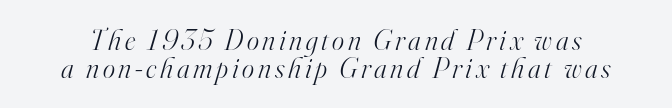
The image shows 29 px light serif type, italic (leaning right); set tight line spacing (0.98x), not underlined; high stroke contrast and a small x-height.
